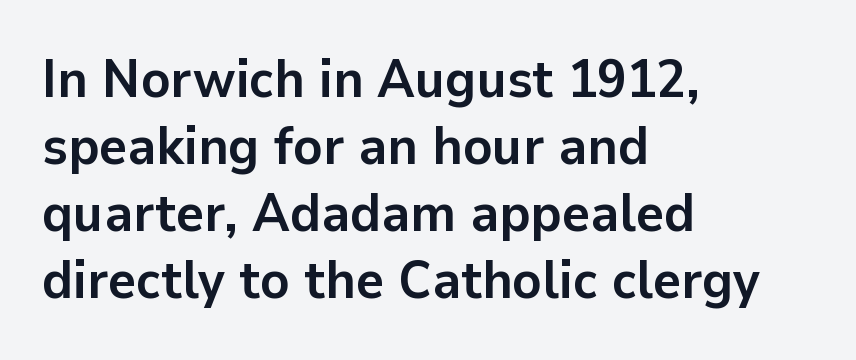
{"serif": "no", "italic": "no", "bold": "yes", "weight": "semibold", "width": "normal", "stroke_contrast": "low", "x_height": "medium", "monospaced": "no", "underline": "no", "align": "left", "line_spacing_ratio": 1.24, "letter_spacing": "normal", "letter_spacing_em": 0.0, "glyph_px": 54}
